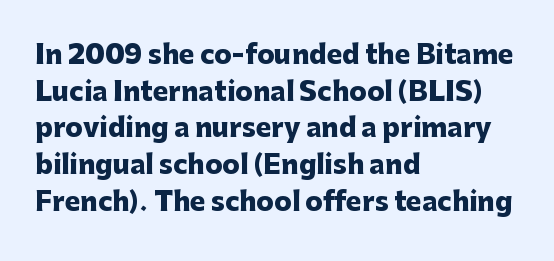
The image shows 26 px bold type, upright; set left-aligned, normal line spacing (1.41x), normal letter spacing, not underlined.
